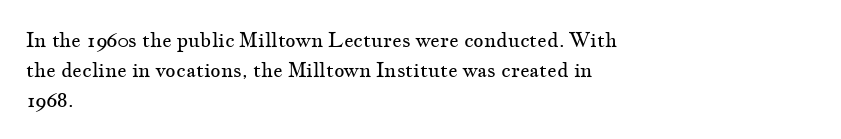
Q: Is the text bold? A: No.
Q: Is the text italic (slanted)? A: No, it is upright.
Q: Is the text underlined? A: No.
Q: How is the paragraph aligned? A: Left-aligned.
Q: Is the spacing between letters normal or unusually wide? A: Normal.
Q: Is the spacing between lines tight, normal or loose? A: Normal.
